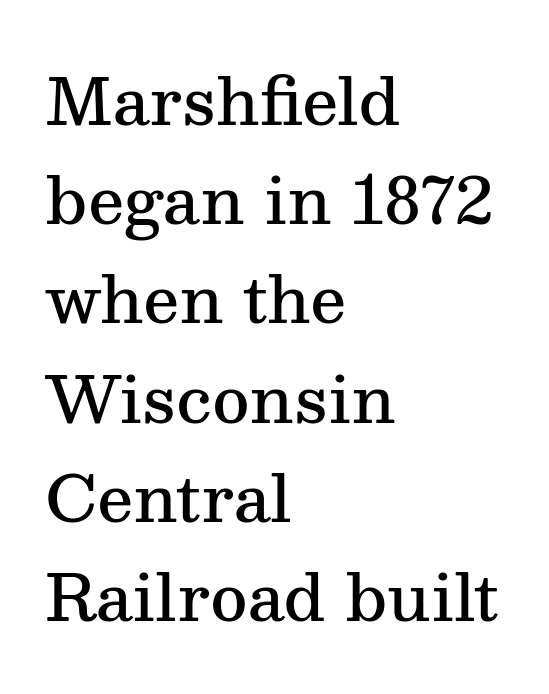
The image shows 64 px semibold serif type, upright; set left-aligned, normal line spacing (1.55x), normal letter spacing, not underlined; medium stroke contrast and a medium x-height.
